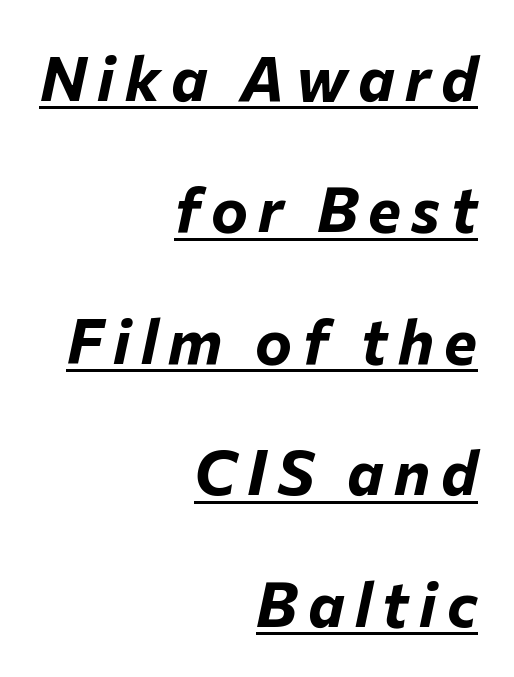
The image shows 62 px bold type, italic (leaning right); set right-aligned, loose line spacing (2.12x), underlined; low stroke contrast and a medium x-height.
